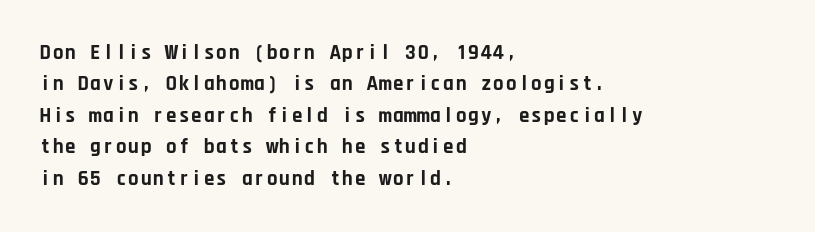
{"italic": "no", "bold": "yes", "underline": "no", "align": "left", "line_spacing": "normal", "line_spacing_ratio": 1.5, "letter_spacing": "normal", "letter_spacing_em": 0.0, "glyph_px": 21}
